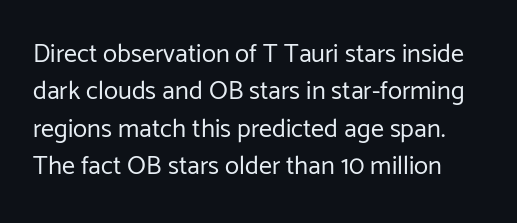
The image shows 26 px text type, upright; set normal line spacing (1.44x), normal letter spacing, not underlined.
